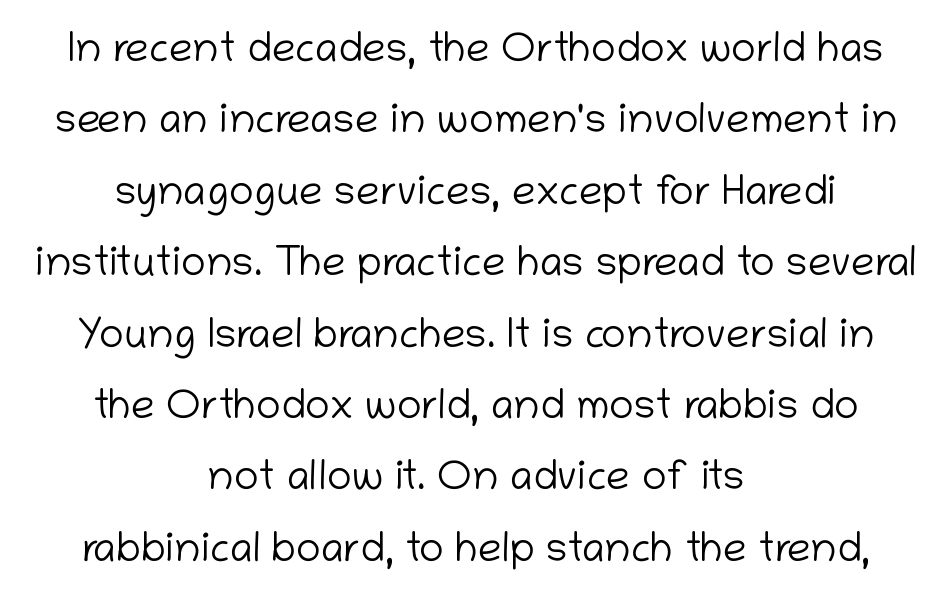
The image shows 42 px light sans-serif type, upright; set centered, normal line spacing (1.7x), normal letter spacing, not underlined; low stroke contrast and a medium x-height.
